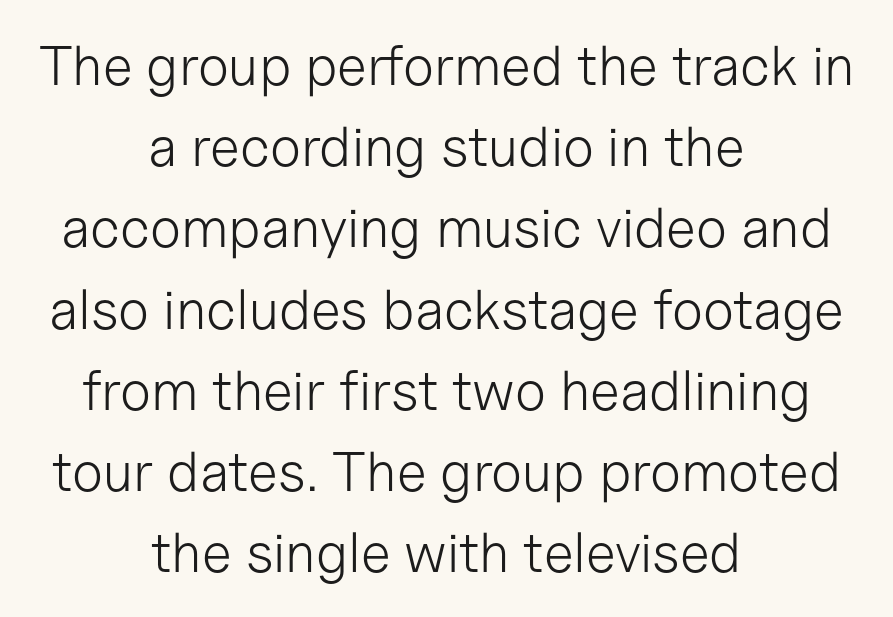
The image shows 56 px light sans-serif type, upright; set centered, normal line spacing (1.45x), normal letter spacing, not underlined; low stroke contrast and a medium x-height.
